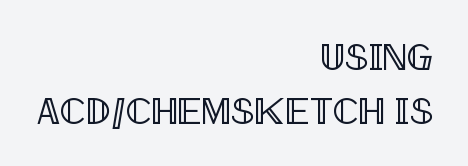
The image shows 38 px condensed type, upright; set right-aligned, normal line spacing (1.41x), normal letter spacing, not underlined; a large x-height.
